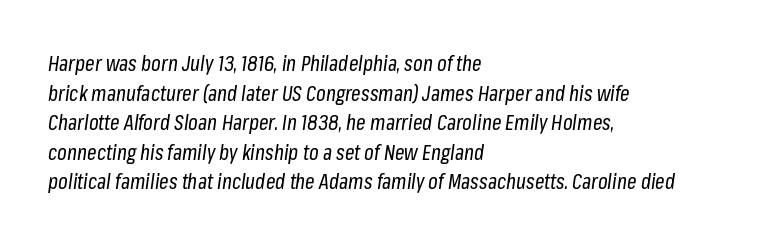
{"italic": "yes", "lean": "right", "slant_degrees": 8, "bold": "no", "underline": "no", "align": "left", "line_spacing": "normal", "line_spacing_ratio": 1.41, "letter_spacing": "normal", "letter_spacing_em": 0.0, "glyph_px": 21}
